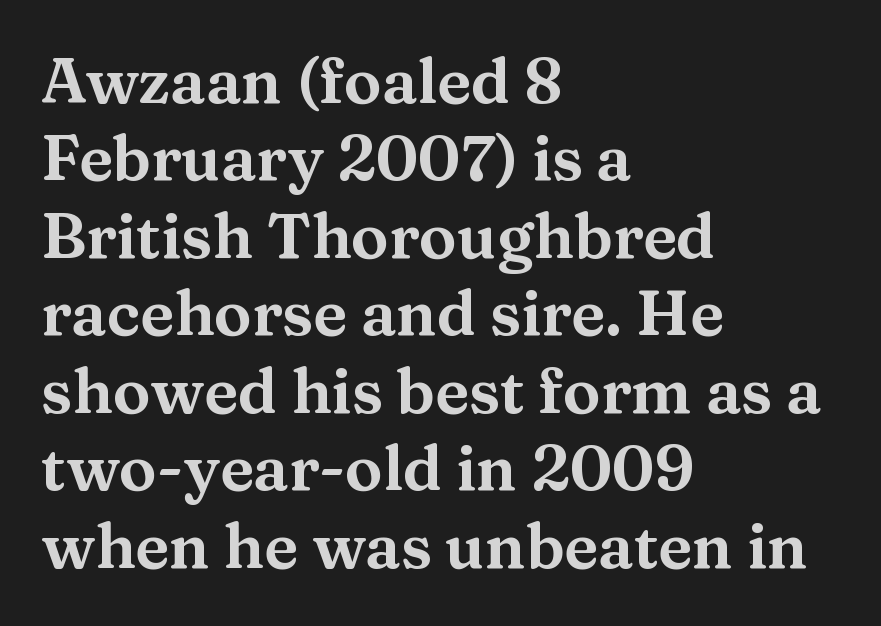
Q: Is the text italic (slanted)? A: No, it is upright.
Q: Is the typeface a serif or a sans-serif typeface? A: Serif.
Q: Is the text underlined? A: No.
Q: How is the paragraph aligned? A: Left-aligned.
Q: Is the spacing between letters normal or unusually wide? A: Normal.
Q: Width (condensed, normal, or wide)? A: Wide.
Q: Stroke contrast? A: Medium.
Q: x-height? A: Medium.
Q: Monospaced? A: No.
